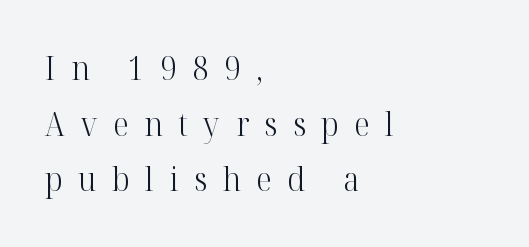
{"serif": "yes", "italic": "no", "bold": "no", "weight": "light", "width": "normal", "stroke_contrast": "high", "x_height": "medium", "monospaced": "no", "underline": "no", "align": "left", "line_spacing_ratio": 1.74, "letter_spacing": "wide", "letter_spacing_em": 0.49, "glyph_px": 32}
